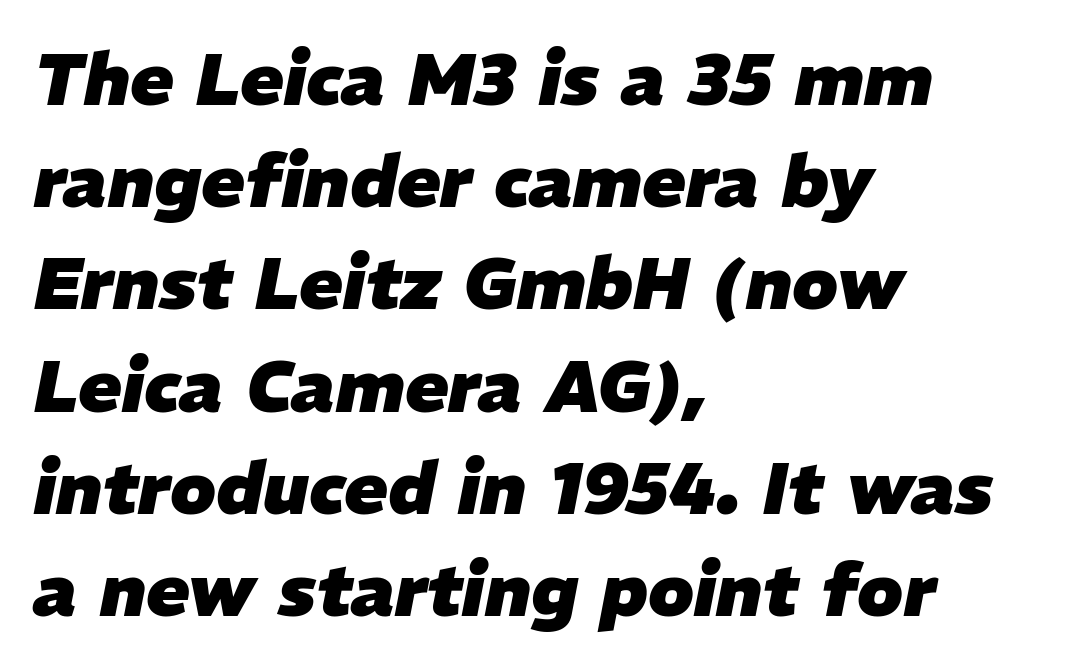
{"italic": "yes", "lean": "right", "slant_degrees": 11, "bold": "yes", "weight": "heavy", "width": "normal", "stroke_contrast": "low", "x_height": "medium", "monospaced": "no", "underline": "no", "align": "left", "line_spacing": "normal", "line_spacing_ratio": 1.42, "letter_spacing": "normal", "letter_spacing_em": 0.0, "glyph_px": 72}
